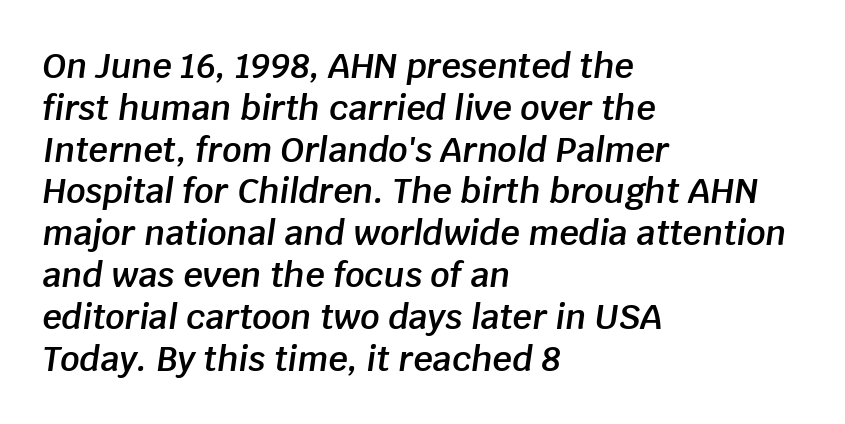
{"italic": "yes", "lean": "right", "slant_degrees": 8, "bold": "semi", "weight": "semibold", "width": "normal", "stroke_contrast": "low", "x_height": "large", "monospaced": "no", "underline": "no", "align": "left", "line_spacing_ratio": 1.23, "letter_spacing": "normal", "letter_spacing_em": 0.0, "glyph_px": 34}
